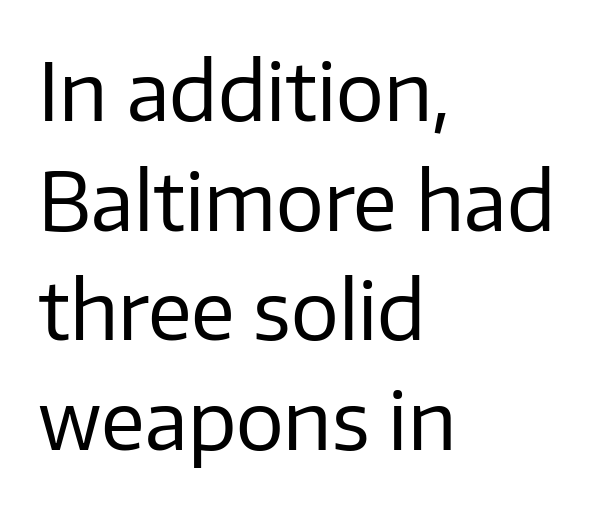
{"serif": "no", "italic": "no", "bold": "no", "weight": "regular", "width": "normal", "stroke_contrast": "low", "x_height": "medium", "monospaced": "no", "underline": "no", "align": "left", "line_spacing": "normal", "line_spacing_ratio": 1.37, "letter_spacing": "normal", "letter_spacing_em": 0.0, "glyph_px": 80}
